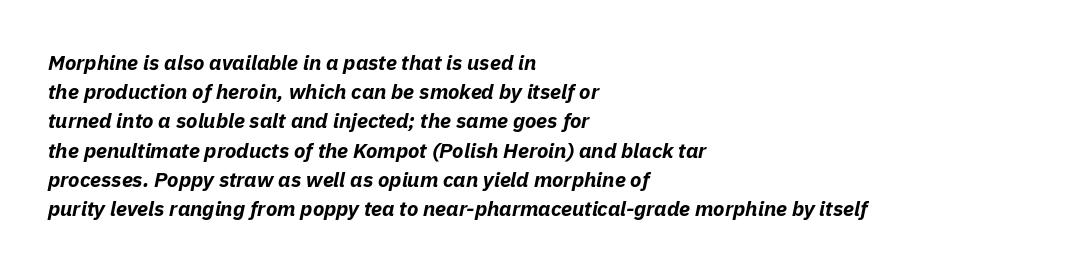
The image shows 21 px bold type, italic (leaning right); set left-aligned, normal line spacing (1.39x), normal letter spacing, not underlined.
